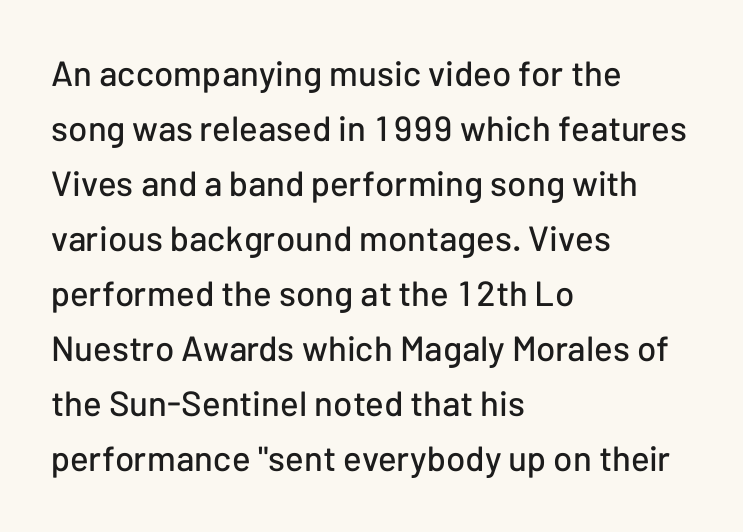
Q: Is the text italic (slanted)? A: No, it is upright.
Q: Is the typeface a serif or a sans-serif typeface? A: Sans-serif.
Q: Is the text underlined? A: No.
Q: How is the paragraph aligned? A: Left-aligned.
Q: Is the spacing between letters normal or unusually wide? A: Normal.
Q: Is the spacing between lines tight, normal or loose? A: Normal.
Q: Width (condensed, normal, or wide)? A: Normal.
Q: Stroke contrast? A: Low.
Q: x-height? A: Medium.
Q: Monospaced? A: No.
